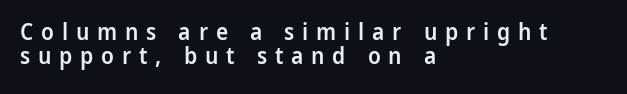
The image shows 23 px text type, upright; set left-aligned, tight line spacing (1.06x), unusually wide letter spacing (+0.34 em), not underlined.
